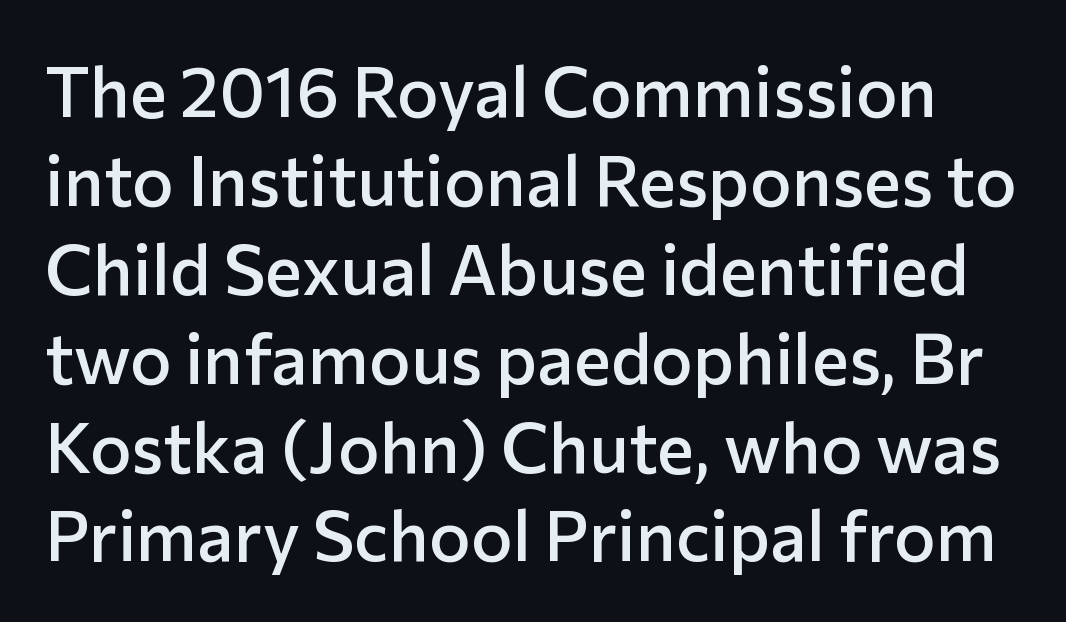
{"serif": "no", "italic": "no", "bold": "semi", "weight": "semibold", "width": "normal", "stroke_contrast": "low", "x_height": "medium", "monospaced": "no", "underline": "no", "line_spacing": "normal", "line_spacing_ratio": 1.27, "letter_spacing": "normal", "letter_spacing_em": 0.0, "glyph_px": 70}
